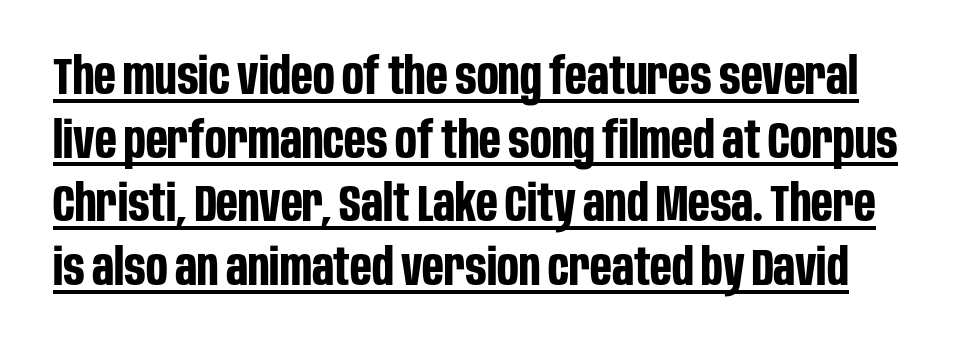
{"serif": "no", "italic": "no", "bold": "yes", "weight": "bold", "width": "condensed", "stroke_contrast": "low", "x_height": "large", "monospaced": "no", "underline": "yes", "line_spacing": "normal", "line_spacing_ratio": 1.25, "letter_spacing": "normal", "letter_spacing_em": 0.0, "glyph_px": 51}
